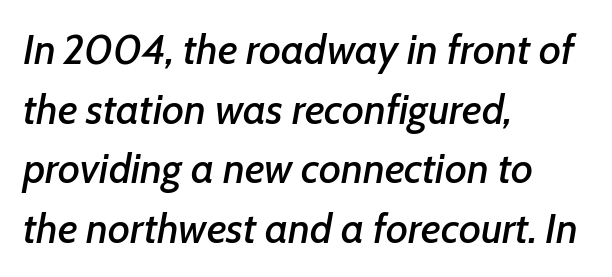
Between one letter and the next there's only the usual sliver of space. A clean baseline with only descenders dipping below it. Evenly set lines give the paragraph a standard silhouette. It's the slanting kind of type. Each letter keeps its own natural width here, so spacing adapts to shape. Is the block centered? No — it sits flush against the left margin.
